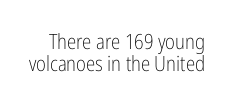
Is this a heavy cut? Hardly; it is regular or lighter. Upright lettering throughout. The gaps between neighbouring characters are ordinary and unremarkable. Just letters on the line, the space beneath them empty. Interline gaps are noticeably narrow in this sample.
